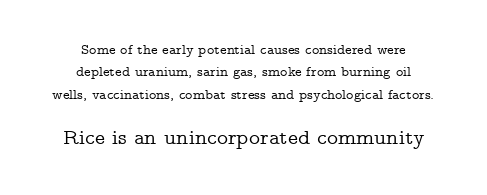
The image shows 21 px text type, upright; set centered, normal line spacing (1.59x), normal letter spacing, not underlined; the second (bottom) block is 1.5x larger.
